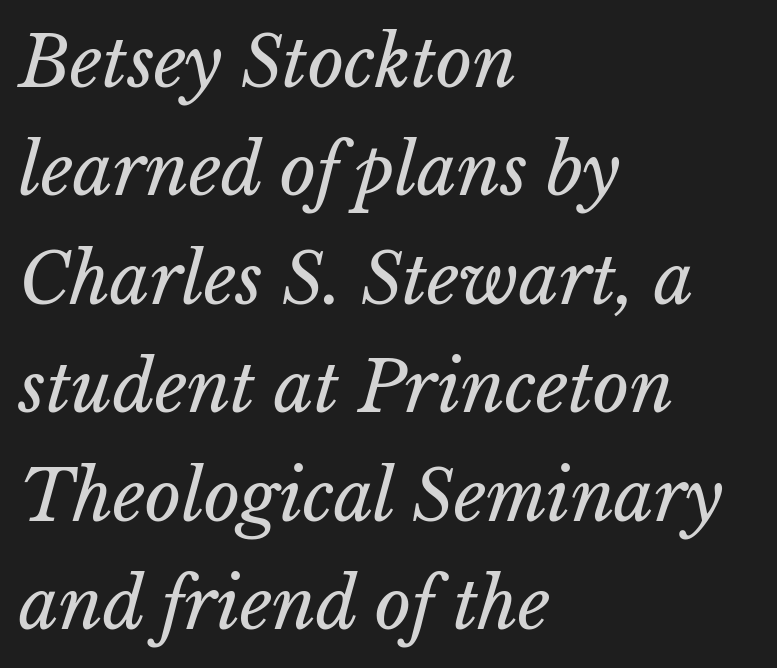
What stands out about the letter spacing? Nothing — it is the standard amount. How would I describe the line gaps? Plain and ordinary. The text block is weighted toward the left margin, trailing off unevenly rightward. The passage shown is not underscored anywhere. Character widths vary here, with narrow letters taking less room than wide ones. Does the lettering tilt? It does — this is italic.
